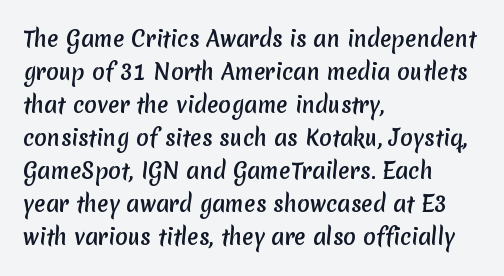
The image shows 21 px text type; set left-aligned, normal line spacing (1.57x), normal letter spacing, not underlined.
